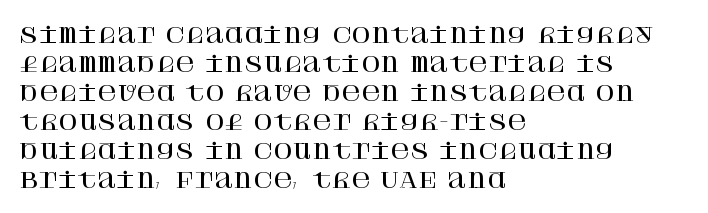
Q: Is the text italic (slanted)? A: No, it is upright.
Q: Is the text underlined? A: No.
Q: How is the paragraph aligned? A: Left-aligned.
Q: Is the spacing between letters normal or unusually wide? A: Normal.
Q: Is the spacing between lines tight, normal or loose? A: Normal.
